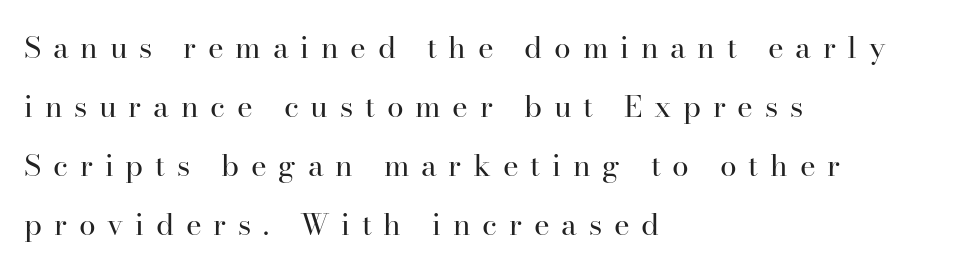
{"serif": "yes", "italic": "no", "bold": "no", "weight": "regular", "width": "normal", "stroke_contrast": "high", "x_height": "small", "monospaced": "no", "underline": "no", "align": "left", "line_spacing": "loose", "line_spacing_ratio": 1.97, "letter_spacing": "wide", "letter_spacing_em": 0.39, "glyph_px": 30}
